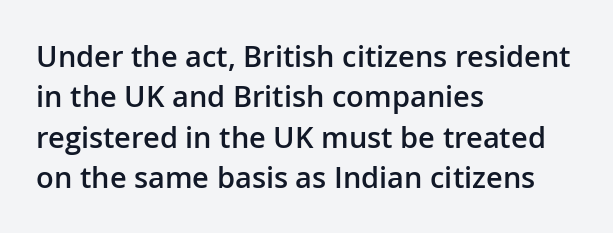
{"serif": "no", "italic": "no", "bold": "semi", "weight": "semibold", "width": "normal", "stroke_contrast": "low", "x_height": "medium", "monospaced": "no", "underline": "no", "align": "left", "line_spacing": "normal", "line_spacing_ratio": 1.39, "letter_spacing": "normal", "letter_spacing_em": 0.0, "glyph_px": 29}
